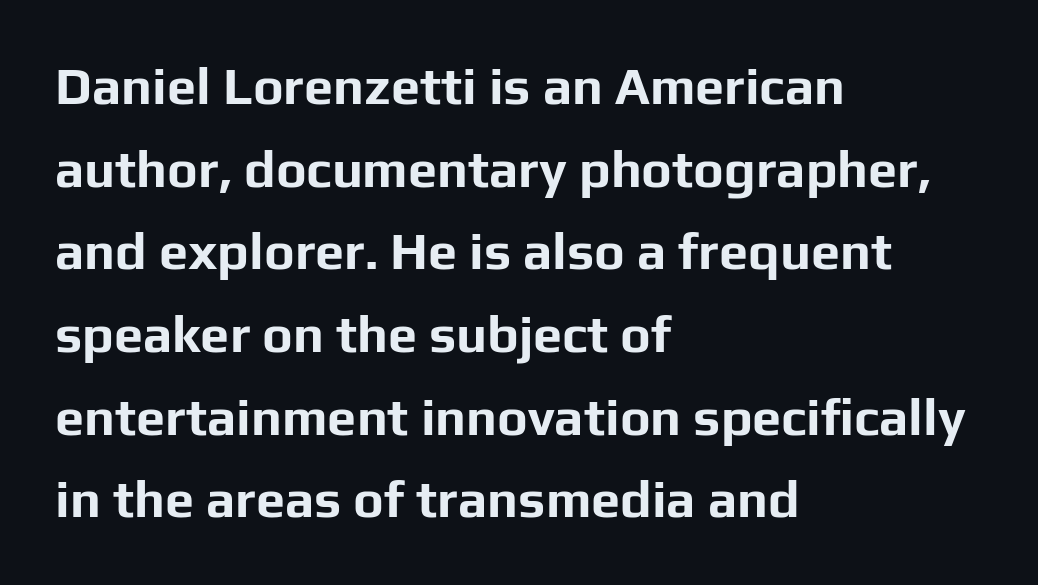
The image shows 52 px bold sans-serif type, upright; set left-aligned, normal line spacing (1.59x), normal letter spacing, not underlined; low stroke contrast and a medium x-height.
